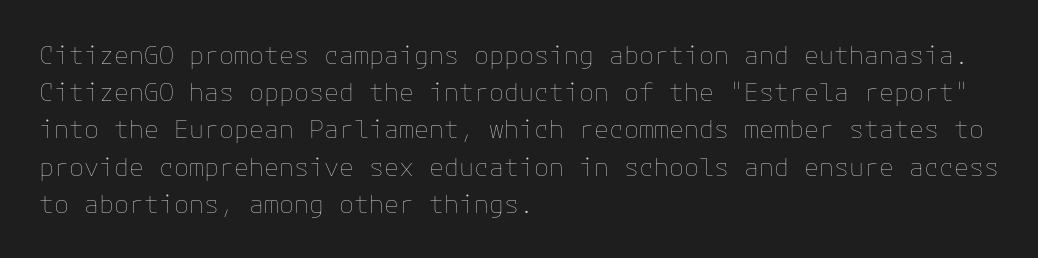
{"italic": "no", "bold": "no", "underline": "no", "align": "left", "line_spacing": "normal", "line_spacing_ratio": 1.49, "letter_spacing": "normal", "letter_spacing_em": 0.0, "glyph_px": 25}
